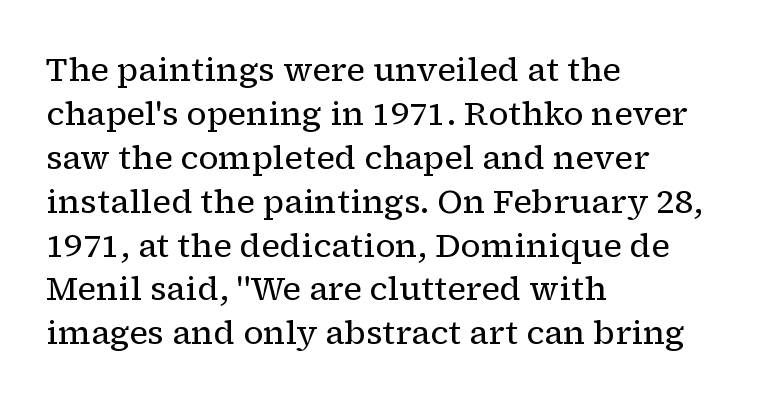
{"serif": "yes", "italic": "no", "bold": "no", "weight": "regular", "width": "normal", "stroke_contrast": "low", "x_height": "medium", "monospaced": "no", "underline": "no", "align": "left", "line_spacing": "normal", "line_spacing_ratio": 1.33, "letter_spacing": "normal", "letter_spacing_em": 0.0, "glyph_px": 33}
